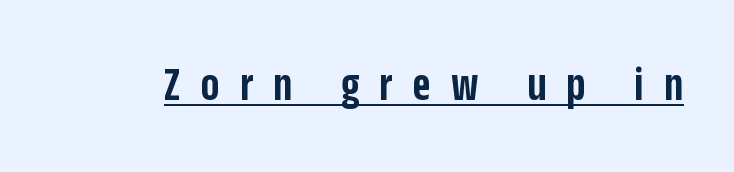
Q: Is the text bold? A: Semi-bold.
Q: Is the text italic (slanted)? A: No, it is upright.
Q: Is the typeface a serif or a sans-serif typeface? A: Sans-serif.
Q: Is the text underlined? A: Yes.
Q: Is the spacing between letters normal or unusually wide? A: Unusually wide.
Q: Width (condensed, normal, or wide)? A: Condensed.
Q: Stroke contrast? A: Low.
Q: x-height? A: Large.
Q: Monospaced? A: No.
